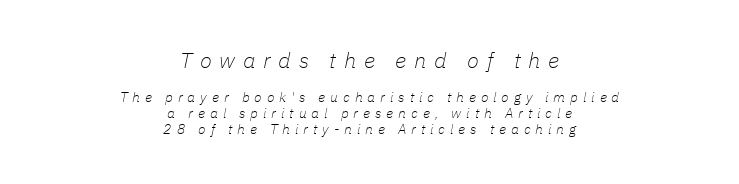
{"italic": "yes", "lean": "right", "slant_degrees": 11, "bold": "no", "underline": "no", "align": "center", "line_spacing": "tight", "line_spacing_ratio": 1.13, "letter_spacing": "wide", "letter_spacing_em": 0.35, "larger_block": "first", "size_ratio": 1.57, "glyph_px": 22}
